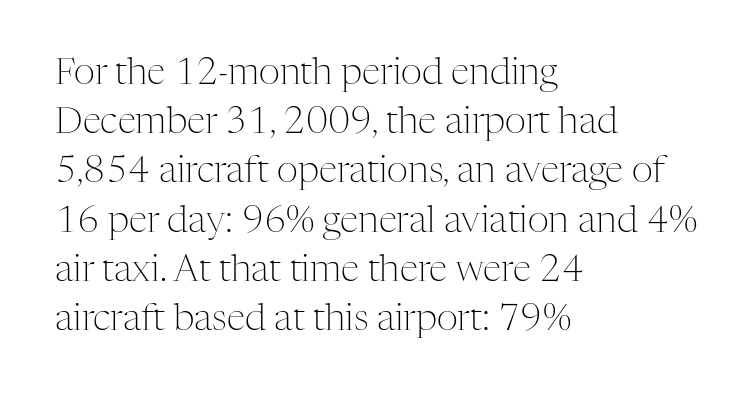
{"serif": "yes", "italic": "no", "bold": "no", "weight": "light", "width": "normal", "stroke_contrast": "medium", "x_height": "medium", "monospaced": "no", "underline": "no", "align": "left", "line_spacing": "normal", "line_spacing_ratio": 1.33, "letter_spacing": "normal", "letter_spacing_em": 0.0, "glyph_px": 37}
